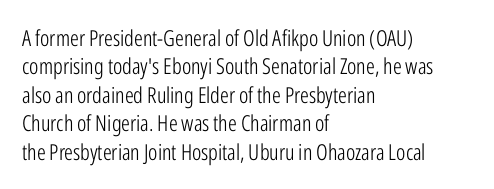
Rule under the text: the space is simply empty. Honestly, the letter spacing is just normal — you wouldn't notice it. The font's upright variant was chosen for this text. The strokes are not fattened; the text isn't bold. Layout note: lines flush left. The designer left line spacing at the default.
